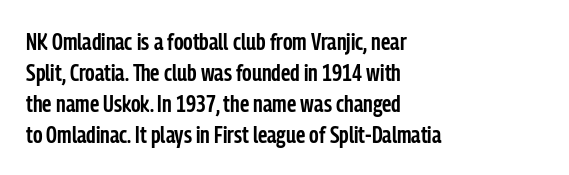
The strip under each line holds only bare page. Default kerning and tracking; the words read as compact shapes. This is the regular roman posture of the typeface. Regular leading. One-word summary of the alignment: left.
